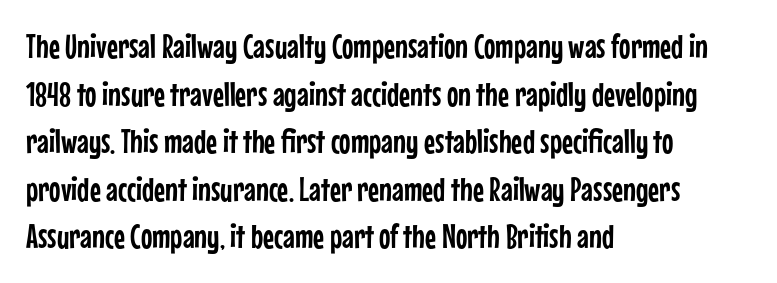
The typeface chosen for these lines omits serifs. This sample keeps an unexceptional amount of space between lines. Letter spacing: default. Teacher's note: observe the even left margin — that is flush-left alignment. The rendering uses natural spacing where letterforms have individual widths.
